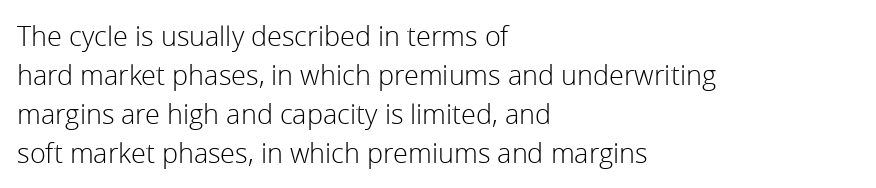
Nothing heavy about these letters — not bold at all. The block of text has a typical density, with ordinary space between rows. Posture: straight, roman, zero tilt. Quick note: underline off. The letterforms sit shoulder to shoulder at normal distance.
